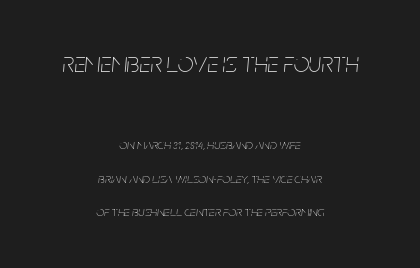
{"italic": "yes", "lean": "right", "slant_degrees": 5, "bold": "no", "weight": "thin", "width": "condensed", "stroke_contrast": "low", "x_height": "large", "monospaced": "no", "underline": "no", "align": "center", "line_spacing": "loose", "line_spacing_ratio": 2.39, "letter_spacing": "normal", "letter_spacing_em": 0.0, "larger_block": "first", "size_ratio": 2.0, "glyph_px": 28}
